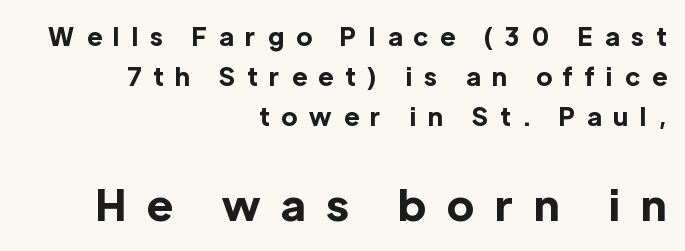
{"serif": "no", "italic": "no", "bold": "yes", "weight": "bold", "width": "normal", "x_height": "medium", "monospaced": "no", "underline": "no", "align": "right", "line_spacing": "normal", "line_spacing_ratio": 1.61, "letter_spacing": "wide", "letter_spacing_em": 0.49, "larger_block": "second", "size_ratio": 1.72, "glyph_px": 43}
